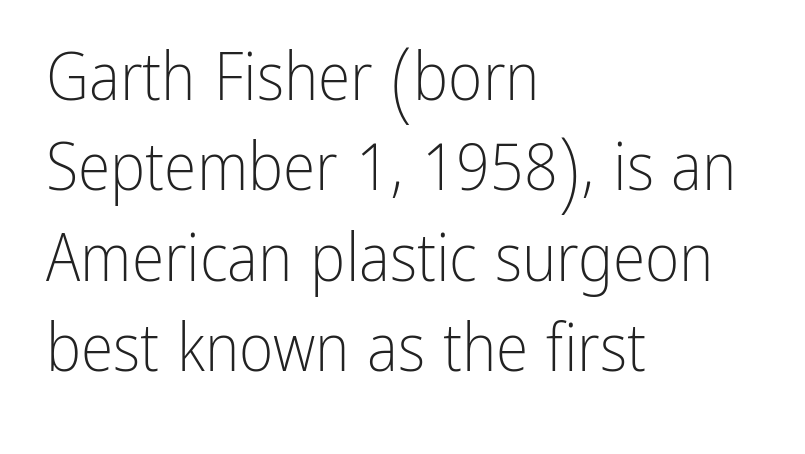
The image shows 66 px light, condensed sans-serif type, upright; set left-aligned, normal line spacing (1.37x), normal letter spacing, not underlined; low stroke contrast and a medium x-height.
